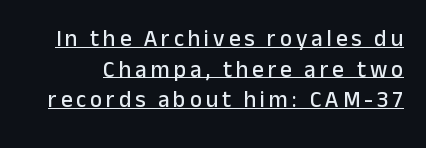
{"italic": "no", "underline": "yes", "line_spacing": "normal", "line_spacing_ratio": 1.33, "glyph_px": 23}
